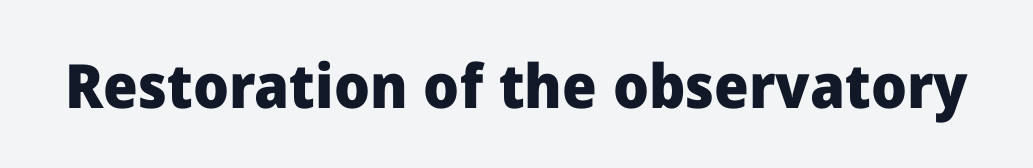
{"serif": "no", "italic": "no", "bold": "yes", "weight": "heavy", "width": "normal", "stroke_contrast": "low", "x_height": "medium", "monospaced": "no", "underline": "no", "letter_spacing": "normal", "letter_spacing_em": 0.0, "glyph_px": 61}
